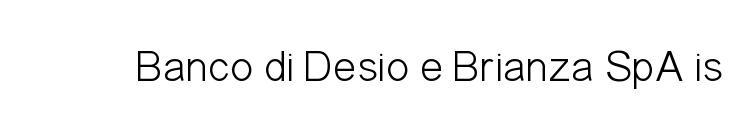
These lines are rendered in a variable-pitch font. How are the letters spaced? Ordinarily, with no added tracking. The font's upright variant was chosen for this text. The letters look calm and open, with moderate or lighter stems. Only glyphs here, with clear space below each row. In terms of letterform style, serifs are entirely absent.
